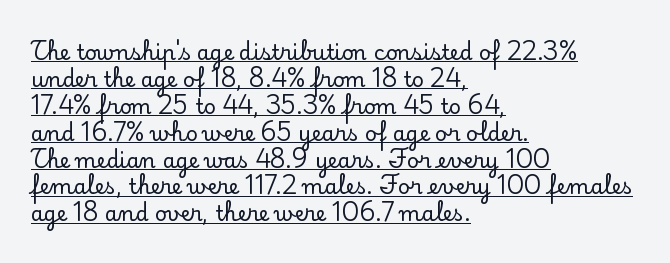
Q: Is the text italic (slanted)? A: No, it is upright.
Q: Is the text underlined? A: Yes.
Q: How is the paragraph aligned? A: Left-aligned.
Q: Is the spacing between letters normal or unusually wide? A: Normal.
Q: Is the spacing between lines tight, normal or loose? A: Normal.
